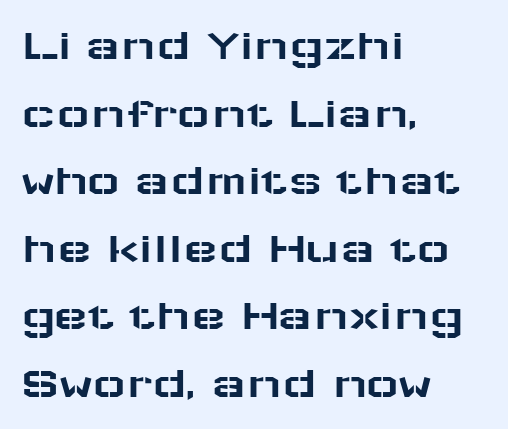
Q: Is the text italic (slanted)? A: No, it is upright.
Q: Is the typeface a serif or a sans-serif typeface? A: Sans-serif.
Q: Is the text underlined? A: No.
Q: How is the paragraph aligned? A: Left-aligned.
Q: Is the spacing between letters normal or unusually wide? A: Normal.
Q: Is the spacing between lines tight, normal or loose? A: Normal.
Q: Width (condensed, normal, or wide)? A: Wide.
Q: Stroke contrast? A: Low.
Q: x-height? A: Medium.
Q: Monospaced? A: No.
